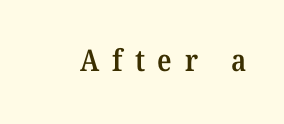
Q: Is the text bold? A: Semi-bold.
Q: Is the typeface a serif or a sans-serif typeface? A: Serif.
Q: Is the text underlined? A: No.
Q: Is the spacing between letters normal or unusually wide? A: Unusually wide.
Q: Width (condensed, normal, or wide)? A: Normal.
Q: Stroke contrast? A: Medium.
Q: x-height? A: Medium.
Q: Monospaced? A: No.
